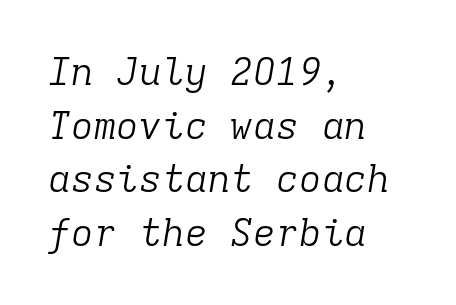
{"serif": "yes", "italic": "yes", "lean": "right", "slant_degrees": 9, "bold": "no", "weight": "light", "width": "normal", "stroke_contrast": "low", "x_height": "medium", "monospaced": "yes", "underline": "no", "align": "left", "line_spacing": "normal", "line_spacing_ratio": 1.41, "letter_spacing": "normal", "letter_spacing_em": 0.0, "glyph_px": 38}
